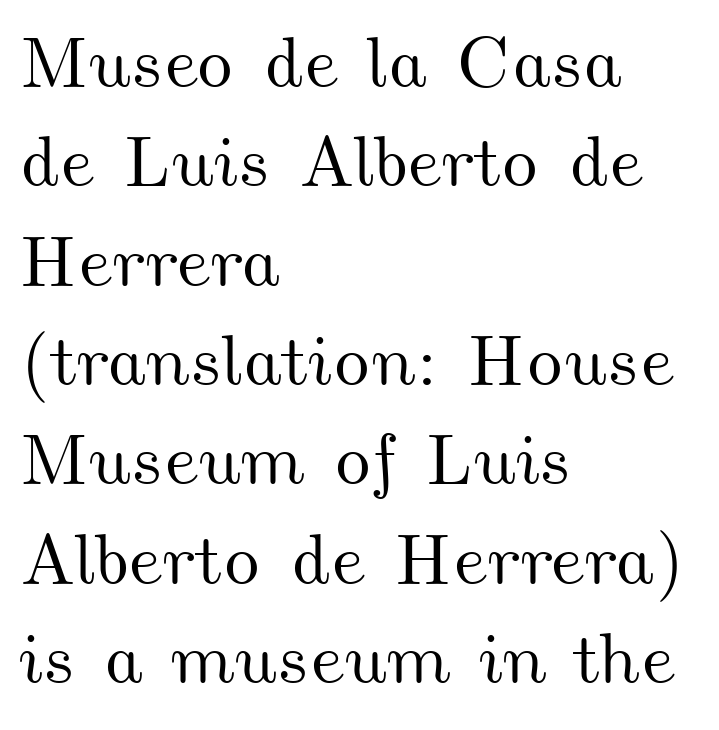
The image shows 72 px wide type; set left-aligned, normal line spacing (1.38x), normal letter spacing, not underlined; medium stroke contrast and a small x-height.
